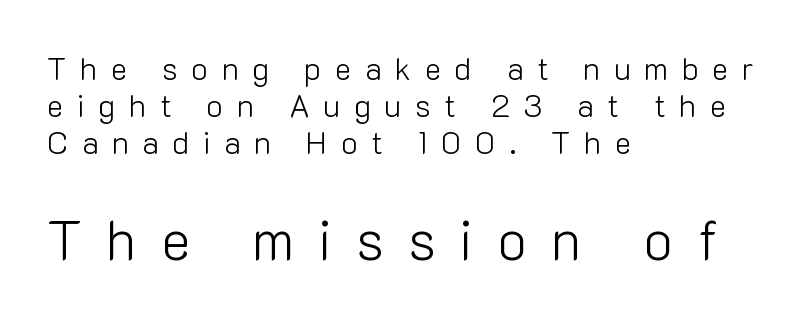
The image shows 55 px light sans-serif type, upright; set left-aligned, line spacing 1.19x, unusually wide letter spacing (+0.44 em), not underlined; the second (bottom) block is 1.77x larger; low stroke contrast and a medium x-height.
